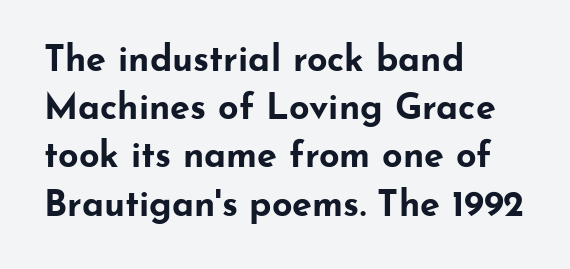
Only glyphs here, with clear space below each row. Ordinary non-slanted type is in use. The rendering shows plain stroke endings on the letterforms — a sans-serif design. The passage shown stacks its lines at a standard gap.
